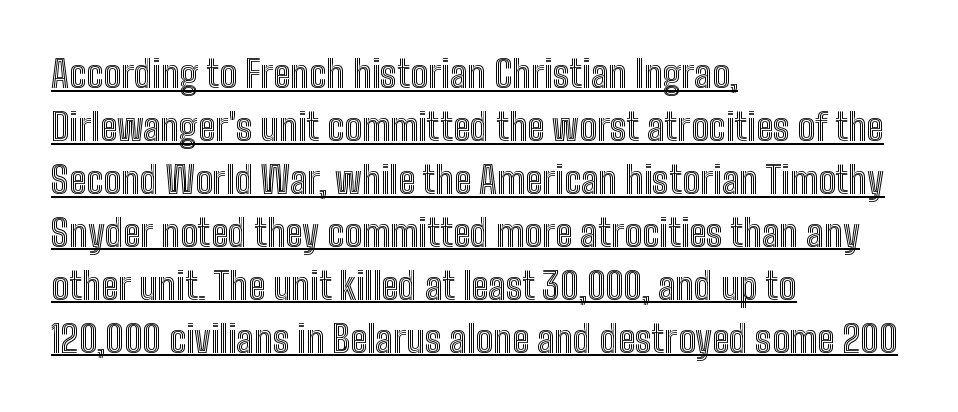
{"italic": "no", "width": "condensed", "x_height": "medium", "monospaced": "no", "underline": "yes", "align": "left", "line_spacing": "normal", "line_spacing_ratio": 1.43, "letter_spacing": "normal", "letter_spacing_em": 0.0, "glyph_px": 37}
